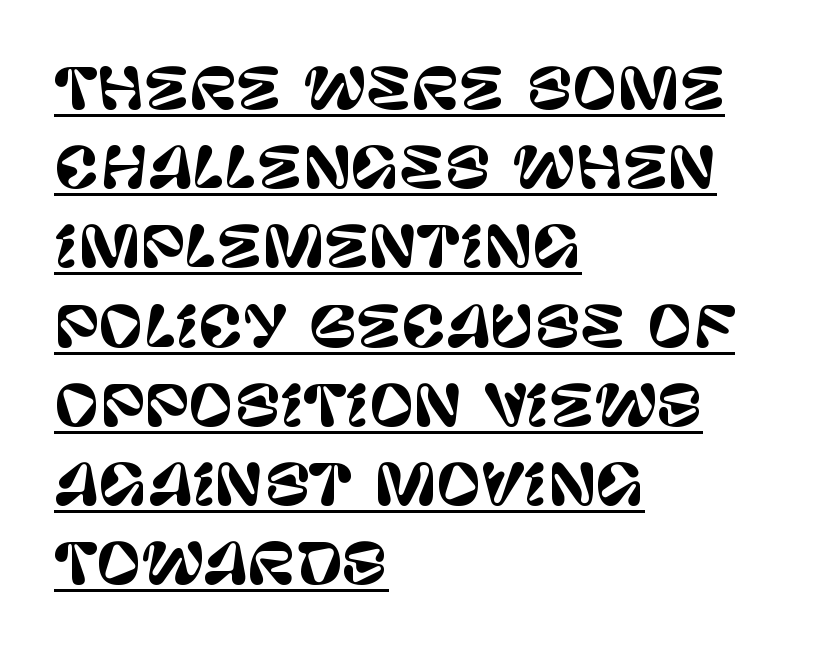
{"serif": "no", "width": "normal", "stroke_contrast": "low", "x_height": "large", "monospaced": "no", "underline": "yes", "align": "left", "line_spacing": "normal", "line_spacing_ratio": 1.44, "letter_spacing": "normal", "letter_spacing_em": 0.0, "glyph_px": 55}
